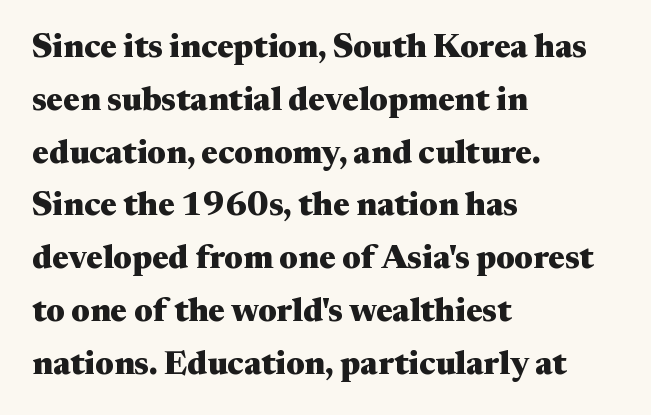
Q: Is the text bold? A: Yes.
Q: Is the text italic (slanted)? A: No, it is upright.
Q: Is the typeface a serif or a sans-serif typeface? A: Serif.
Q: Is the text underlined? A: No.
Q: How is the paragraph aligned? A: Left-aligned.
Q: Is the spacing between letters normal or unusually wide? A: Normal.
Q: Is the spacing between lines tight, normal or loose? A: Normal.
Q: Width (condensed, normal, or wide)? A: Wide.
Q: Stroke contrast? A: Medium.
Q: x-height? A: Medium.
Q: Monospaced? A: No.
